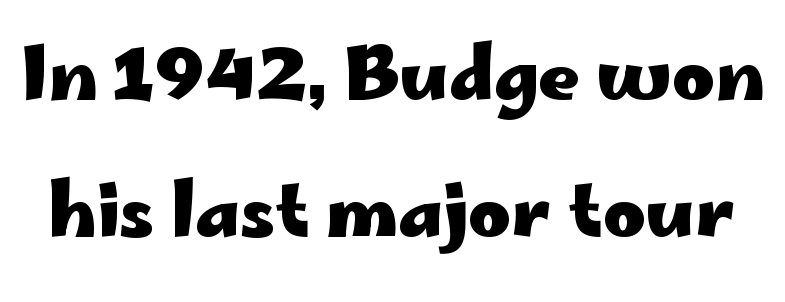
The font family rendered here belongs to the sans-serif group. Posture: straight, roman, zero tilt. Any mark beneath the type? The region is blank. A typesetter would call this proportional, since set widths differ per character. Heavy-handed strokes throughout: this text is bold.
